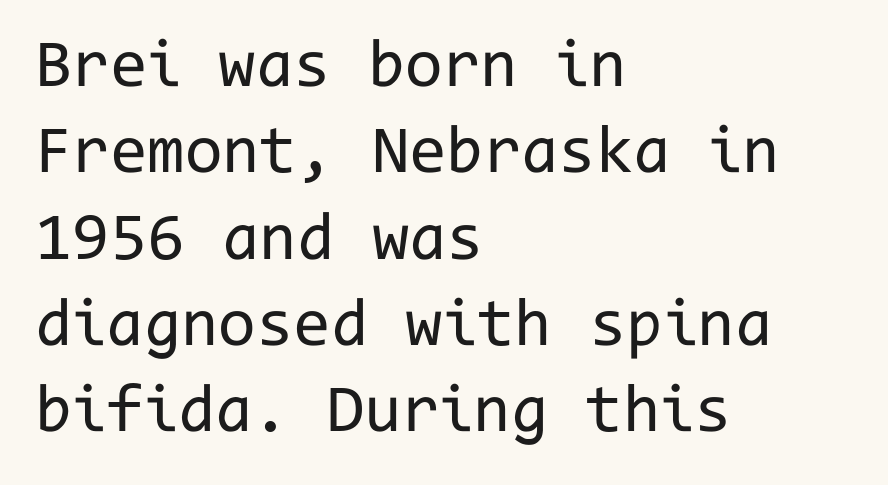
{"serif": "no", "italic": "no", "bold": "no", "weight": "regular", "width": "normal", "stroke_contrast": "low", "x_height": "medium", "monospaced": "yes", "underline": "no", "align": "left", "line_spacing": "normal", "line_spacing_ratio": 1.27, "letter_spacing": "normal", "letter_spacing_em": 0.0, "glyph_px": 68}
